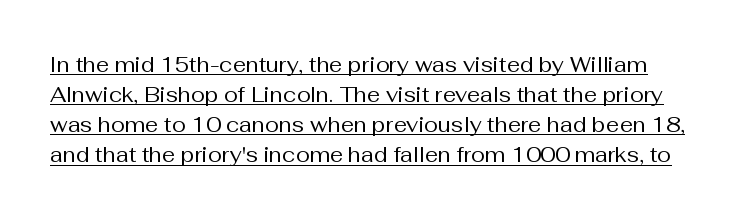
The image shows 21 px text type, upright; set normal line spacing (1.43x), normal letter spacing, underlined.
